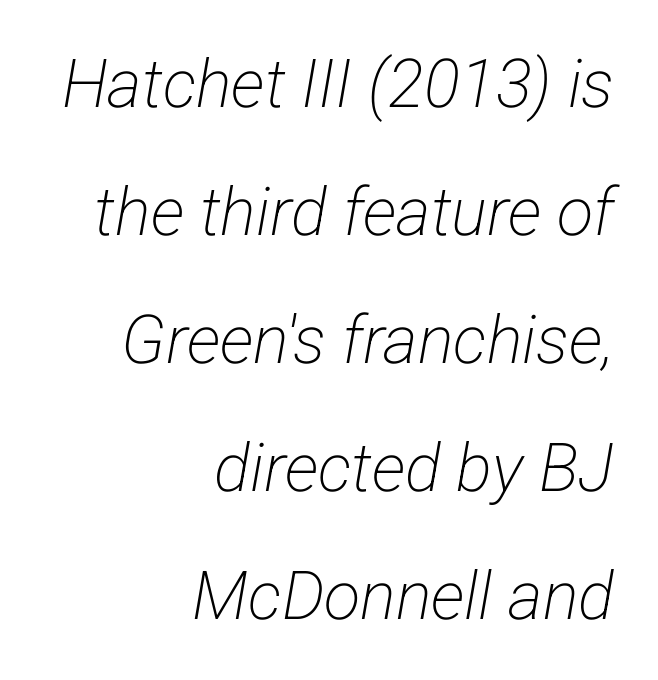
Bare-footed words on every line. The typeface chosen for these lines omits serifs. Heaviness? Minimal to ordinary, like unemphasized prose. Does the leading feel generous? Absolutely, it's lavish. Does the copy run flush right? Yes — the right margin is perfectly even. Character widths vary here, with narrow letters taking less room than wide ones.
